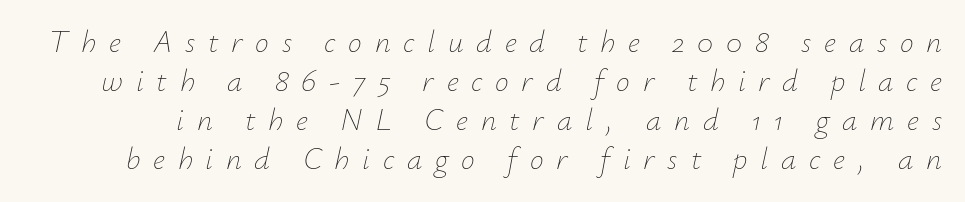
{"italic": "yes", "lean": "right", "slant_degrees": 12, "bold": "no", "weight": "thin", "width": "normal", "stroke_contrast": "low", "x_height": "small", "monospaced": "no", "underline": "no", "line_spacing": "normal", "line_spacing_ratio": 1.26, "letter_spacing": "wide", "letter_spacing_em": 0.41, "glyph_px": 31}
